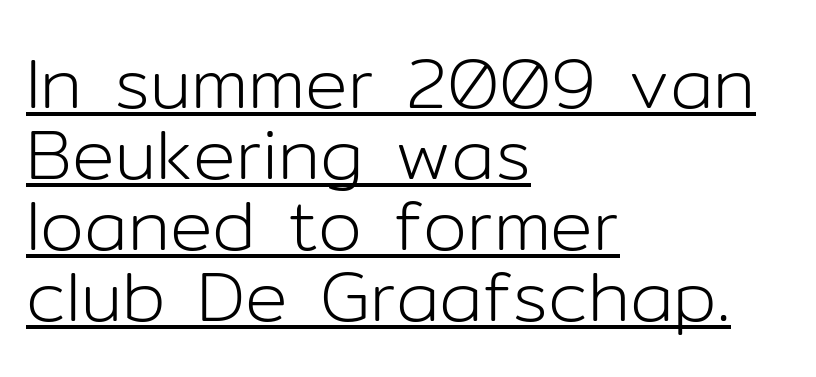
Q: Is the text bold? A: No.
Q: Is the text italic (slanted)? A: No, it is upright.
Q: Is the typeface a serif or a sans-serif typeface? A: Sans-serif.
Q: Is the text underlined? A: Yes.
Q: How is the paragraph aligned? A: Left-aligned.
Q: Is the spacing between letters normal or unusually wide? A: Normal.
Q: Is the spacing between lines tight, normal or loose? A: Tight.
Q: Width (condensed, normal, or wide)? A: Normal.
Q: Stroke contrast? A: Low.
Q: x-height? A: Medium.
Q: Monospaced? A: No.
